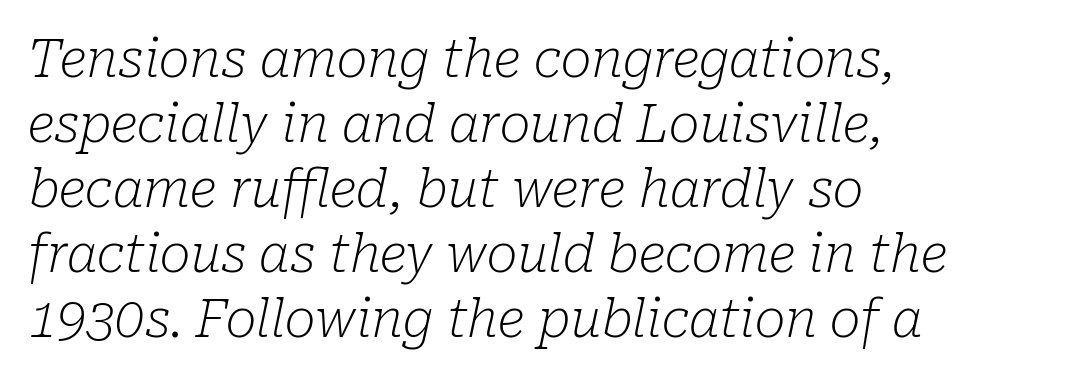
Q: Is the text bold? A: No.
Q: Is the text italic (slanted)? A: Yes, it leans right by about 10 degrees.
Q: Is the typeface a serif or a sans-serif typeface? A: Serif.
Q: Is the text underlined? A: No.
Q: How is the paragraph aligned? A: Left-aligned.
Q: Is the spacing between letters normal or unusually wide? A: Normal.
Q: Is the spacing between lines tight, normal or loose? A: Normal.
Q: Width (condensed, normal, or wide)? A: Normal.
Q: Stroke contrast? A: Low.
Q: x-height? A: Medium.
Q: Monospaced? A: No.
